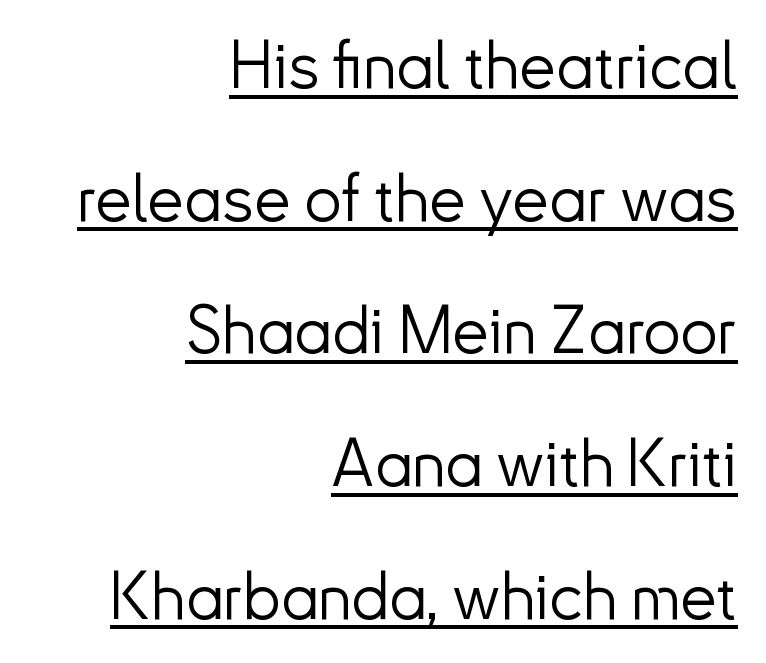
{"serif": "no", "italic": "no", "bold": "no", "weight": "light", "width": "normal", "stroke_contrast": "low", "x_height": "small", "monospaced": "no", "underline": "yes", "align": "right", "line_spacing": "loose", "line_spacing_ratio": 2.01, "letter_spacing": "normal", "letter_spacing_em": 0.0, "glyph_px": 66}
